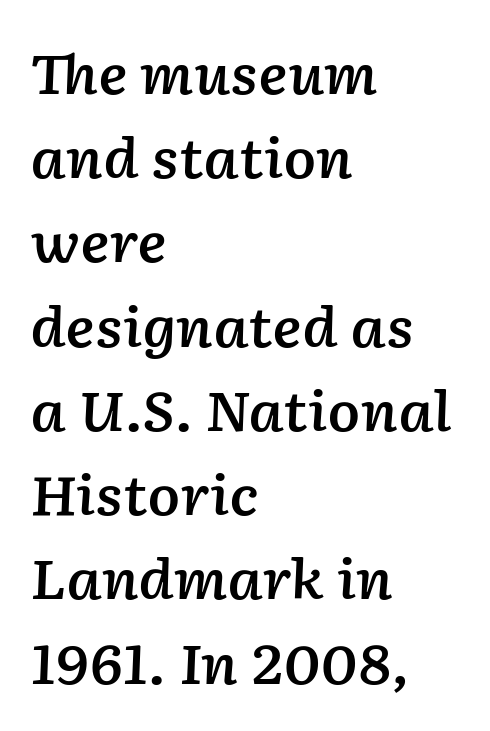
Q: Is the text bold? A: Semi-bold.
Q: Is the text italic (slanted)? A: Yes, it leans right by about 2 degrees.
Q: Is the text underlined? A: No.
Q: How is the paragraph aligned? A: Left-aligned.
Q: Is the spacing between letters normal or unusually wide? A: Normal.
Q: Is the spacing between lines tight, normal or loose? A: Normal.
Q: Width (condensed, normal, or wide)? A: Normal.
Q: Stroke contrast? A: Low.
Q: x-height? A: Medium.
Q: Monospaced? A: No.
